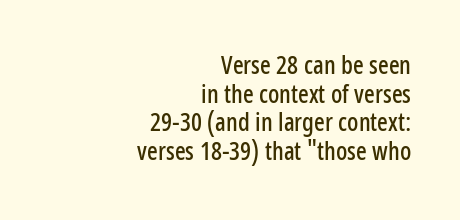
The image shows 25 px text type, upright; set right-aligned, tight line spacing (1.15x), normal letter spacing, not underlined.
